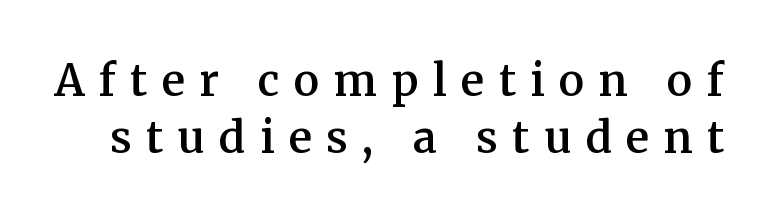
Honestly, there is no underline to notice here at all. Glyph-to-glyph distance is far greater than everyday printed text. Evenly set lines give the paragraph a standard silhouette. Each letter's strokes conclude with small projecting serifs. The face used here is proportionally spaced, like ordinary book or web type. Typesetter's note: demi weight, one step under bold.
